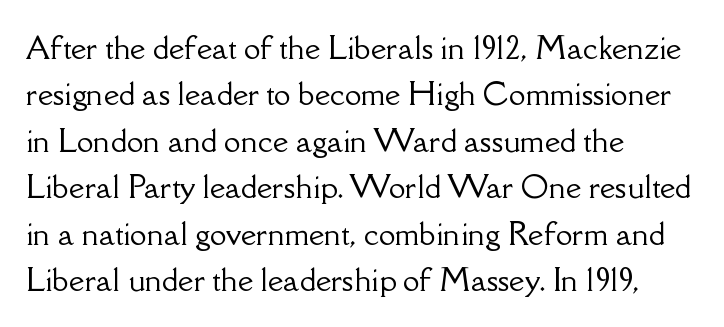
{"serif": "yes", "italic": "no", "width": "normal", "stroke_contrast": "low", "x_height": "small", "monospaced": "no", "underline": "no", "align": "left", "line_spacing": "normal", "line_spacing_ratio": 1.55, "letter_spacing": "normal", "letter_spacing_em": 0.0, "glyph_px": 30}
